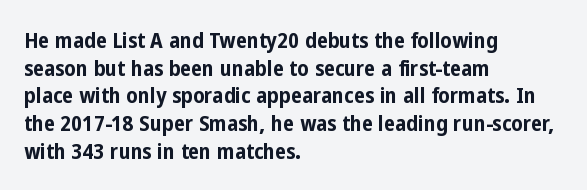
The image shows 22 px bold type, upright; set left-aligned, normal line spacing (1.26x), normal letter spacing, not underlined.
